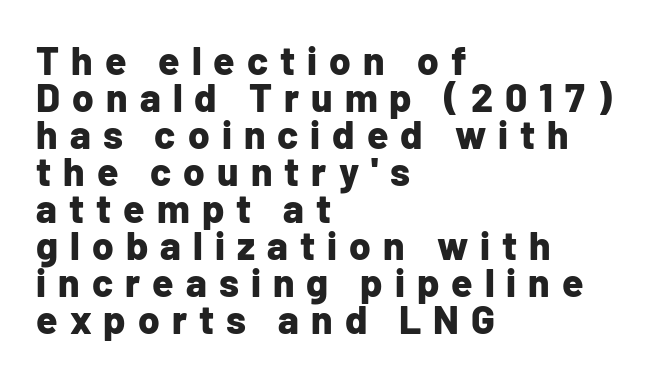
The image shows 39 px bold sans-serif type, upright; set left-aligned, tight line spacing (0.95x), unusually wide letter spacing (+0.31 em), not underlined; low stroke contrast and a medium x-height.
